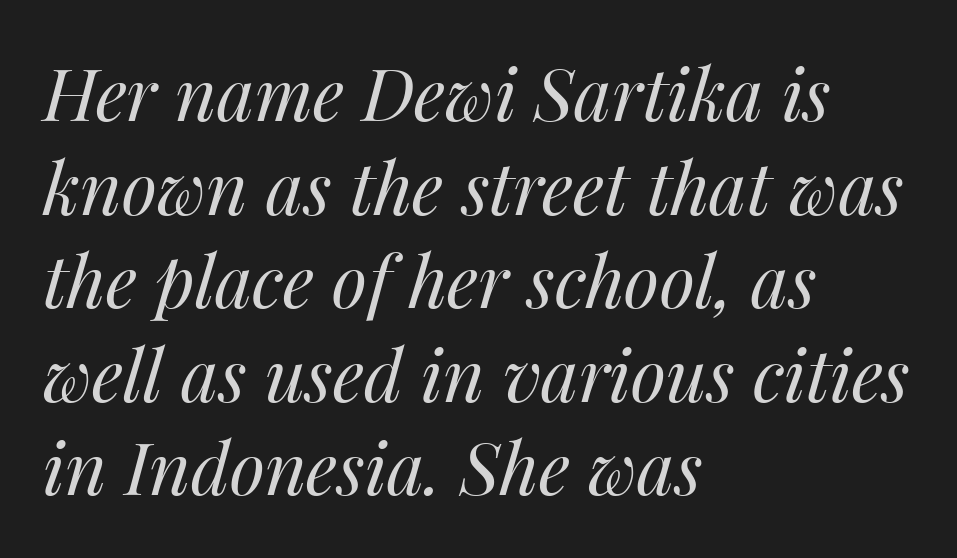
The image shows 72 px regular-weight type, italic (leaning right); set left-aligned, normal line spacing (1.3x), normal letter spacing, not underlined; medium stroke contrast and a medium x-height.
